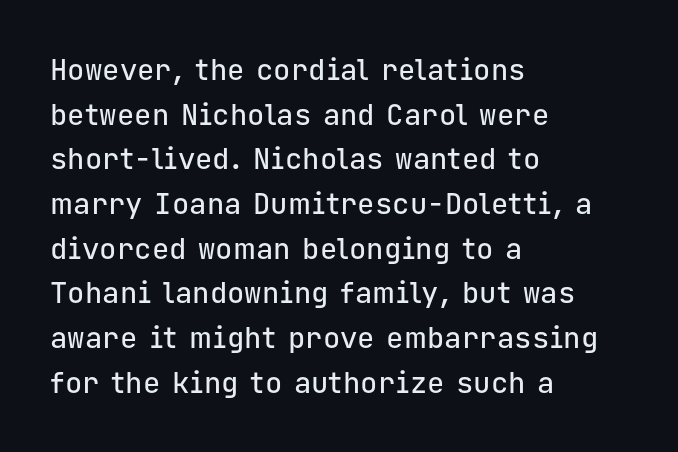
The image shows 29 px sans-serif type, upright, monospaced; set left-aligned, normal line spacing (1.54x), normal letter spacing, not underlined; low stroke contrast and a medium x-height.
